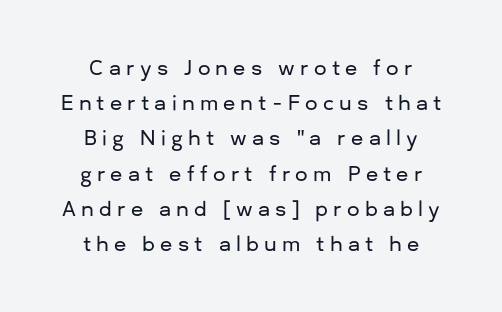
The image shows 20 px text type, upright; set line spacing 1.76x, unusually wide letter spacing (+0.26 em), not underlined.
